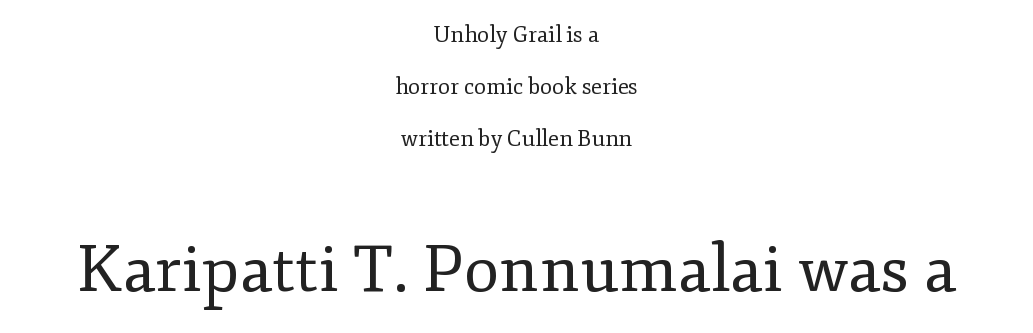
Check the space under the baseline: it is left empty. Regarding leading, the lines here are spaced well apart. These lines keep a tight, regular rhythm from letter to letter. Type size steps up from the first block to the second. Yep, those are serifs on the letters. Caption: multi-line text, centered on the measure.
